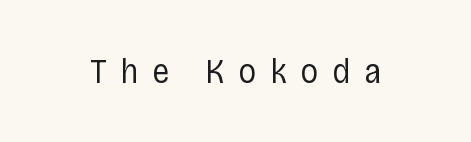
{"serif": "no", "italic": "no", "bold": "no", "weight": "regular", "width": "condensed", "stroke_contrast": "low", "x_height": "large", "monospaced": "no", "underline": "no", "letter_spacing": "wide", "letter_spacing_em": 0.38, "glyph_px": 36}
